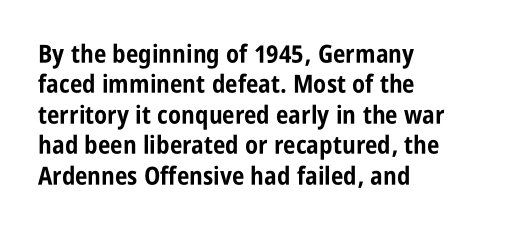
Each line starts at the same left margin while the right side varies. Words appear dense and cohesive because spacing is normal. What weight is shown? A full bold with thick strokes. Nope, not italic — everything's standing straight.
